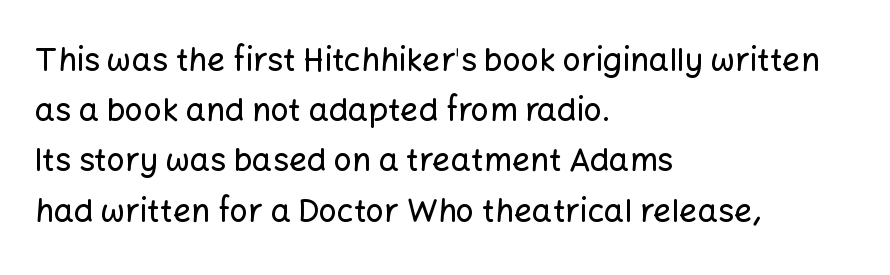
{"serif": "no", "italic": "no", "width": "normal", "stroke_contrast": "low", "x_height": "medium", "monospaced": "no", "underline": "no", "align": "left", "line_spacing": "normal", "line_spacing_ratio": 1.57, "letter_spacing": "normal", "letter_spacing_em": 0.0, "glyph_px": 32}
